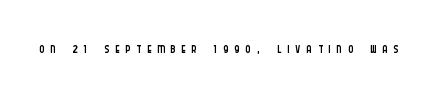
The image shows 20 px text type, upright; set unusually wide letter spacing (+0.29 em), not underlined.
